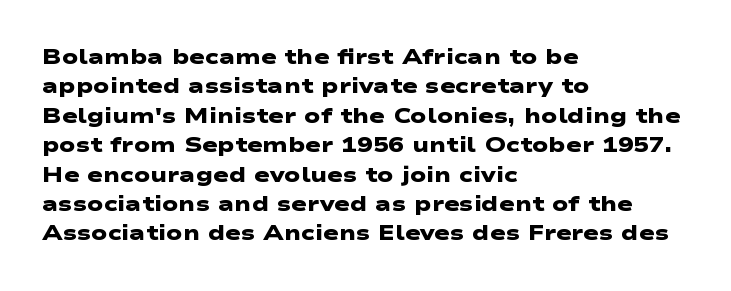
The image shows 21 px bold type; set left-aligned, normal line spacing (1.4x), normal letter spacing, not underlined.
